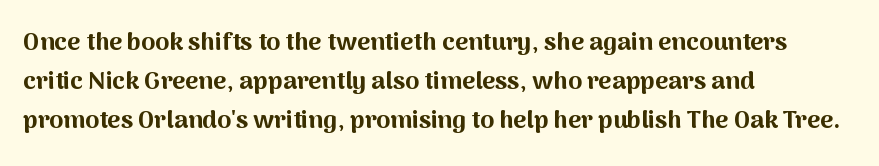
{"italic": "no", "bold": "yes", "underline": "no", "align": "left", "line_spacing": "normal", "line_spacing_ratio": 1.57, "letter_spacing": "normal", "letter_spacing_em": 0.0, "glyph_px": 25}
